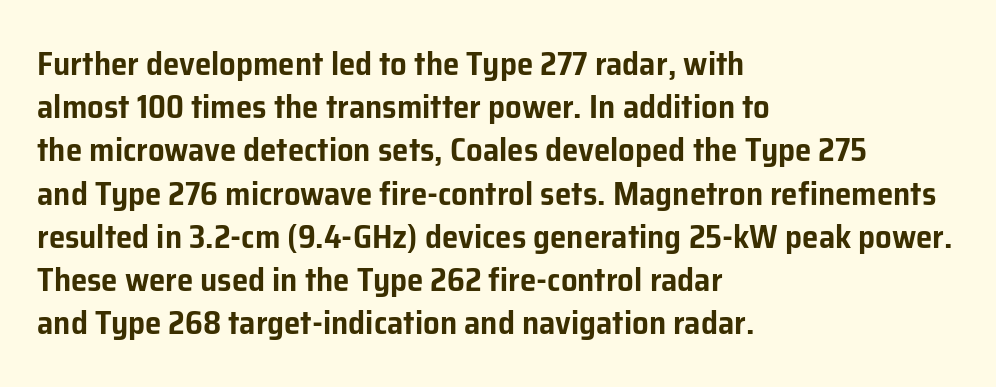
{"serif": "no", "italic": "no", "width": "normal", "stroke_contrast": "low", "x_height": "medium", "monospaced": "no", "underline": "no", "align": "left", "line_spacing": "normal", "line_spacing_ratio": 1.31, "letter_spacing": "normal", "letter_spacing_em": 0.0, "glyph_px": 33}
